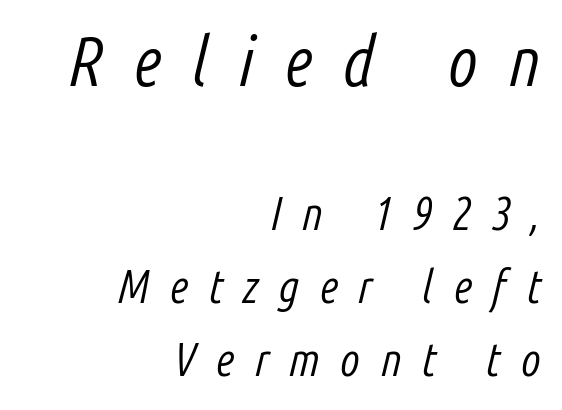
Does extra space separate the letters? Yes, quite a lot of it. Summary of vertical rhythm: regular, with standard interline spacing. The letters are slanted; this is an italic face. The area under the type is left untouched.
